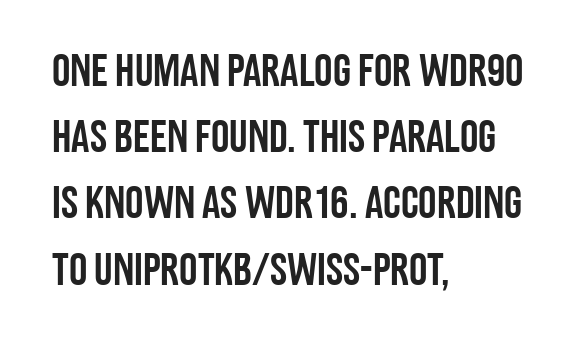
The image shows 46 px condensed sans-serif type, upright; set left-aligned, normal line spacing (1.44x), normal letter spacing, not underlined; low stroke contrast and a large x-height.
